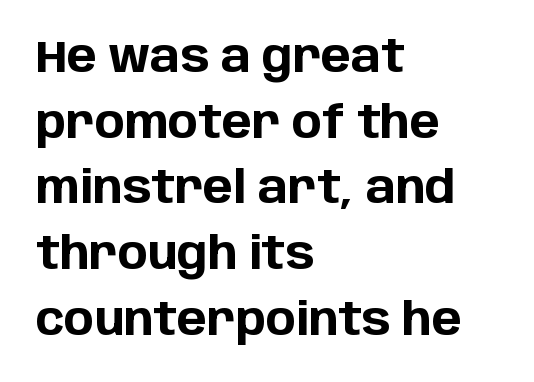
Q: Is the text bold? A: Yes.
Q: Is the text italic (slanted)? A: No, it is upright.
Q: Is the typeface a serif or a sans-serif typeface? A: Sans-serif.
Q: Is the text underlined? A: No.
Q: How is the paragraph aligned? A: Left-aligned.
Q: Is the spacing between letters normal or unusually wide? A: Normal.
Q: Is the spacing between lines tight, normal or loose? A: Normal.
Q: Width (condensed, normal, or wide)? A: Normal.
Q: Stroke contrast? A: Low.
Q: x-height? A: Large.
Q: Monospaced? A: No.
